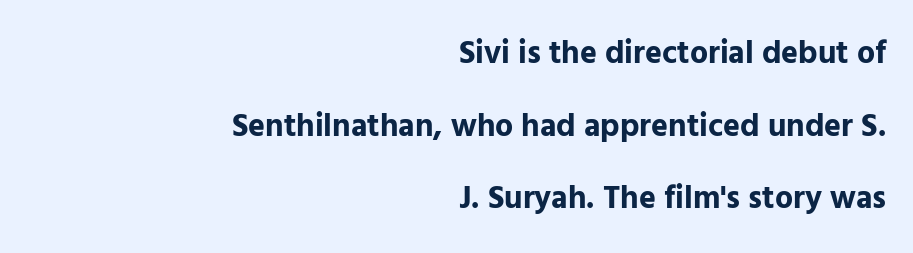
The image shows 32 px bold sans-serif type, upright; set right-aligned, loose line spacing (2.27x), normal letter spacing, not underlined; low stroke contrast and a medium x-height.
